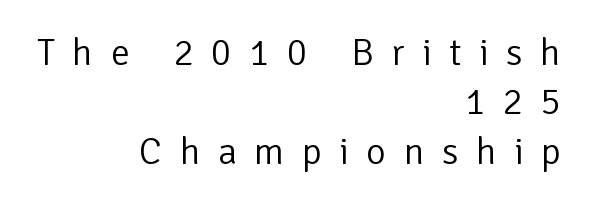
Q: Is the text bold? A: No.
Q: Is the text italic (slanted)? A: No, it is upright.
Q: Is the typeface a serif or a sans-serif typeface? A: Sans-serif.
Q: Is the text underlined? A: No.
Q: How is the paragraph aligned? A: Right-aligned.
Q: Is the spacing between letters normal or unusually wide? A: Unusually wide.
Q: Is the spacing between lines tight, normal or loose? A: Normal.
Q: Width (condensed, normal, or wide)? A: Normal.
Q: Stroke contrast? A: Low.
Q: x-height? A: Medium.
Q: Monospaced? A: No.
